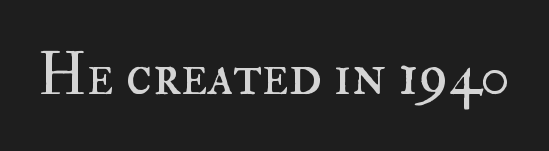
The image shows 59 px regular-weight type, upright; set normal letter spacing, not underlined; high stroke contrast and a small x-height.
